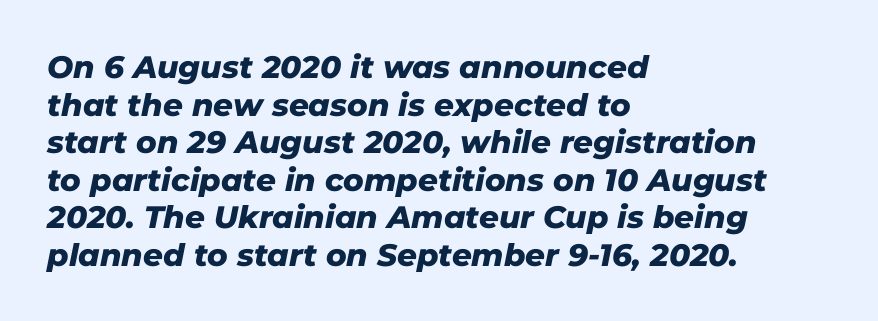
Q: Is the text bold? A: Yes.
Q: Is the text italic (slanted)? A: Yes, it leans right by about 11 degrees.
Q: Is the text underlined? A: No.
Q: How is the paragraph aligned? A: Left-aligned.
Q: Is the spacing between letters normal or unusually wide? A: Normal.
Q: Width (condensed, normal, or wide)? A: Normal.
Q: Stroke contrast? A: Low.
Q: x-height? A: Medium.
Q: Monospaced? A: No.
